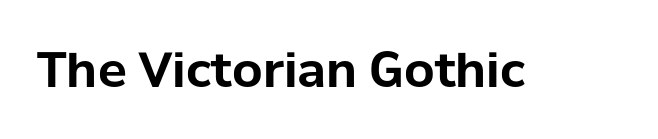
The image shows 48 px bold sans-serif type, upright; set normal letter spacing, not underlined; low stroke contrast and a medium x-height.
